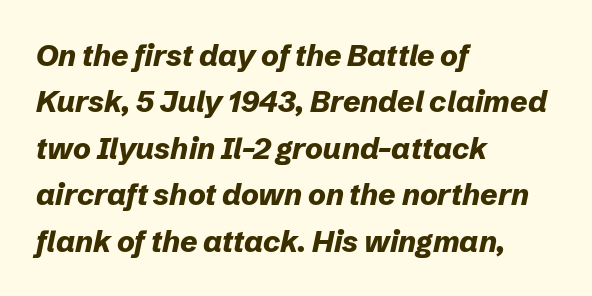
Q: Is the text bold? A: Yes.
Q: Is the text italic (slanted)? A: Yes, it leans right by about 12 degrees.
Q: Is the text underlined? A: No.
Q: How is the paragraph aligned? A: Left-aligned.
Q: Is the spacing between letters normal or unusually wide? A: Normal.
Q: Is the spacing between lines tight, normal or loose? A: Normal.
Q: Width (condensed, normal, or wide)? A: Normal.
Q: Stroke contrast? A: Low.
Q: x-height? A: Medium.
Q: Monospaced? A: No.
